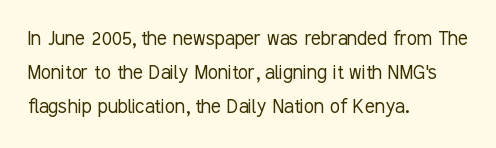
The image shows 23 px text type, upright; set left-aligned, normal line spacing (1.47x), normal letter spacing, not underlined.
